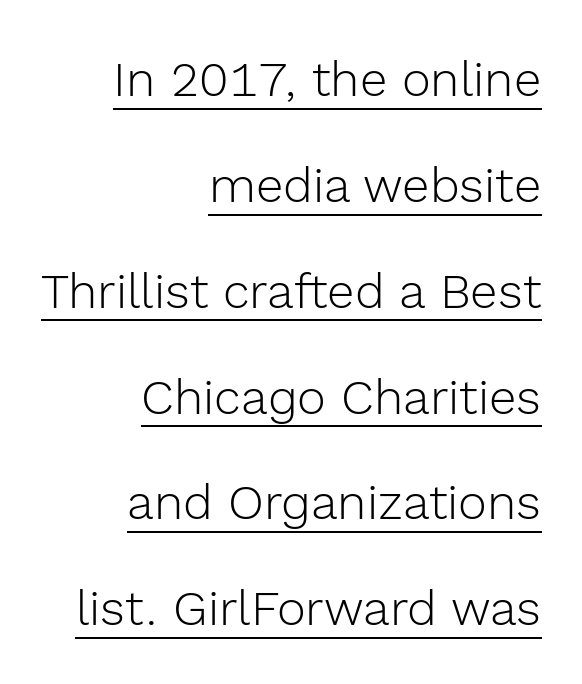
Q: Is the text bold? A: No.
Q: Is the text italic (slanted)? A: No, it is upright.
Q: Is the typeface a serif or a sans-serif typeface? A: Sans-serif.
Q: Is the text underlined? A: Yes.
Q: How is the paragraph aligned? A: Right-aligned.
Q: Is the spacing between letters normal or unusually wide? A: Normal.
Q: Is the spacing between lines tight, normal or loose? A: Loose.
Q: Width (condensed, normal, or wide)? A: Normal.
Q: x-height? A: Medium.
Q: Monospaced? A: No.
